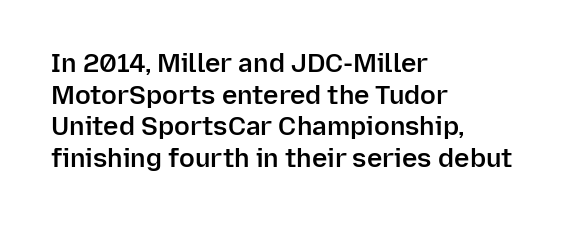
The image shows 26 px text type, upright; set left-aligned, line spacing 1.22x, normal letter spacing, not underlined.
